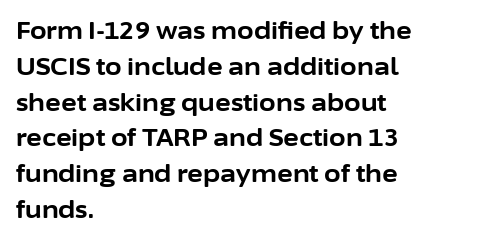
Italic: no, the glyphs are upright roman. Reading down the column, the eye jumps a familiar distance to each next line. Each row of text sits above clean, open space. Chunky letters — that's bold for sure.
